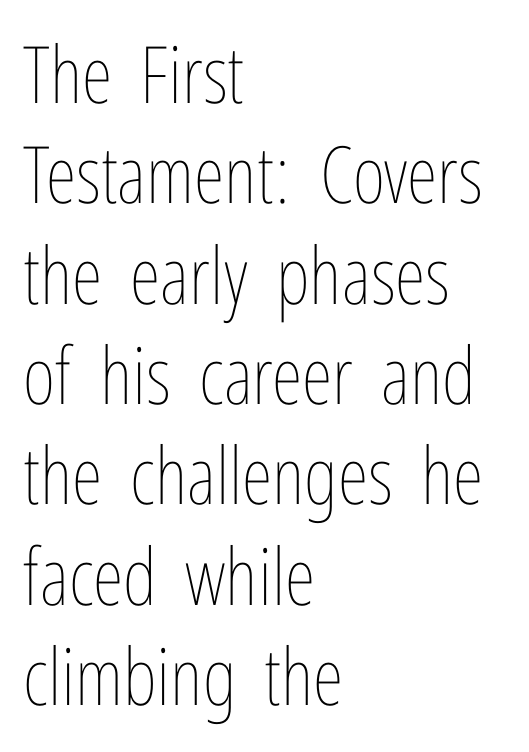
{"italic": "no", "bold": "no", "weight": "thin", "width": "condensed", "stroke_contrast": "low", "x_height": "medium", "monospaced": "no", "underline": "no", "align": "left", "line_spacing": "normal", "line_spacing_ratio": 1.27, "letter_spacing": "normal", "letter_spacing_em": 0.0, "glyph_px": 79}
